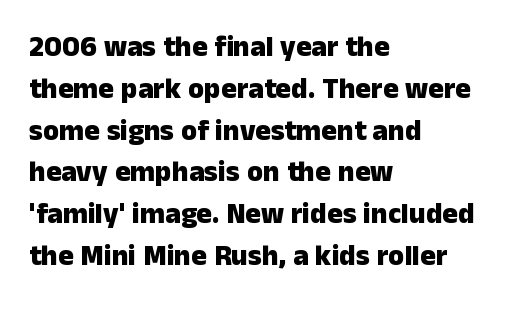
Words appear dense and cohesive because spacing is normal. Unlike a traditional serif, this face leaves its strokes unadorned. The lines sit at an ordinary, default distance from one another. Horizontally, the lines are justified to the leading edge only. Chunky letters — that's bold for sure.
